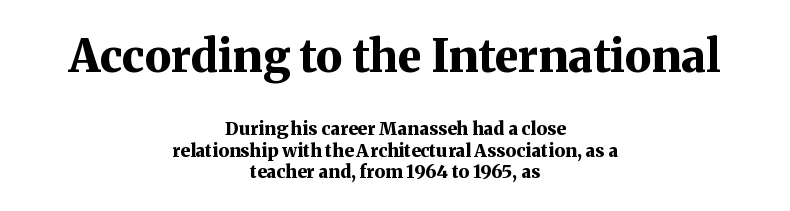
The face used here has the dense, thick strokes of a bold. Nobody drew a line under any word here. Horizontal alignment here is central, giving a formal, balanced look. The horizontal fit of the characters is conventional and even.
